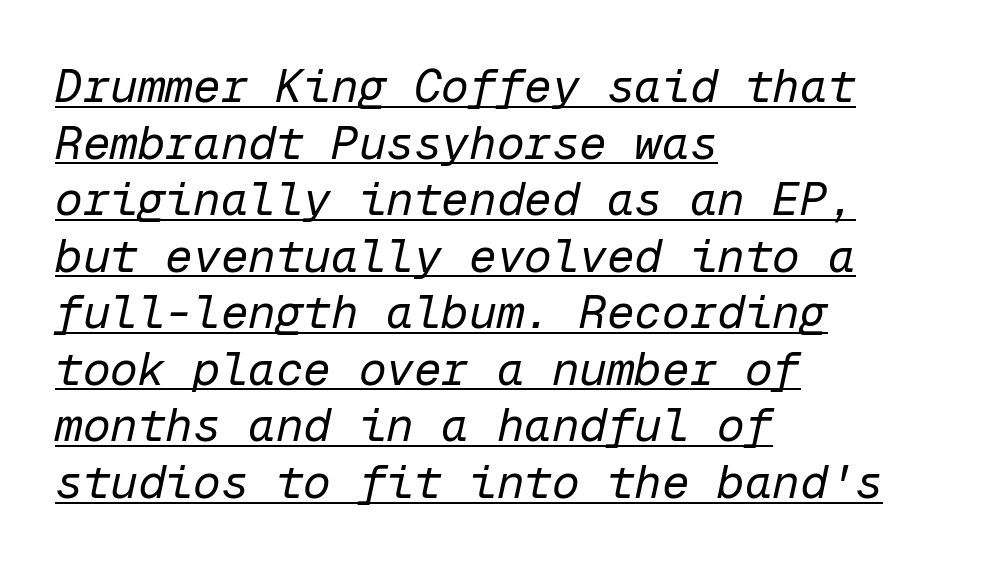
Q: Is the text bold? A: No.
Q: Is the text italic (slanted)? A: Yes, it leans right by about 12 degrees.
Q: Is the text underlined? A: Yes.
Q: How is the paragraph aligned? A: Left-aligned.
Q: Is the spacing between letters normal or unusually wide? A: Normal.
Q: Width (condensed, normal, or wide)? A: Normal.
Q: Stroke contrast? A: Low.
Q: x-height? A: Medium.
Q: Monospaced? A: Yes.
